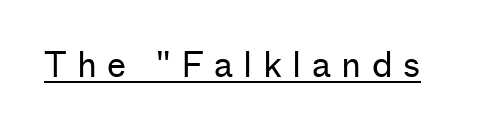
The type is letterspaced generously, with wide tracking. Each letter's strokes conclude bluntly, with no projecting serifs. Looks like regular typesetting: each glyph gets only the width it needs. Weight class: somewhere from thin through regular.
